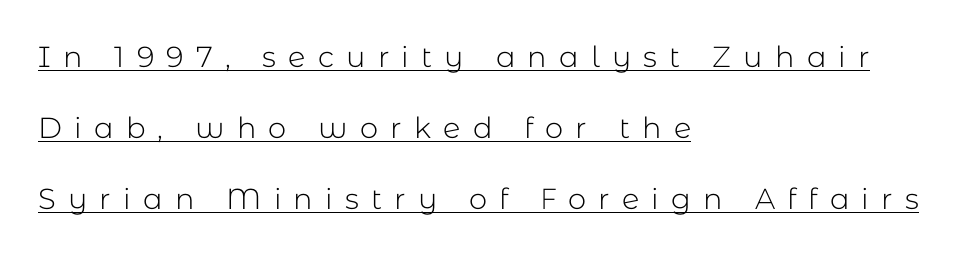
{"serif": "no", "italic": "no", "bold": "no", "weight": "light", "width": "normal", "stroke_contrast": "low", "x_height": "medium", "monospaced": "no", "underline": "yes", "align": "left", "line_spacing": "loose", "line_spacing_ratio": 2.44, "letter_spacing": "wide", "letter_spacing_em": 0.42, "glyph_px": 29}
